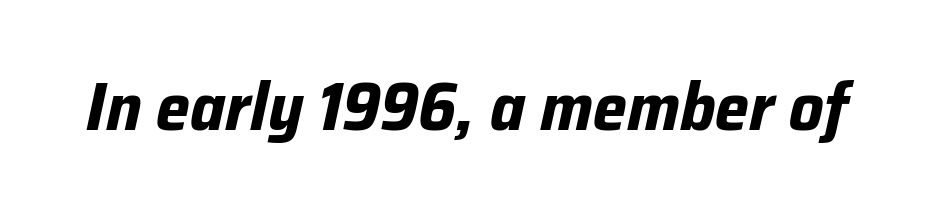
{"italic": "yes", "lean": "right", "slant_degrees": 12, "bold": "yes", "weight": "bold", "width": "normal", "stroke_contrast": "low", "x_height": "medium", "monospaced": "no", "underline": "no", "letter_spacing": "normal", "letter_spacing_em": 0.0, "glyph_px": 68}
